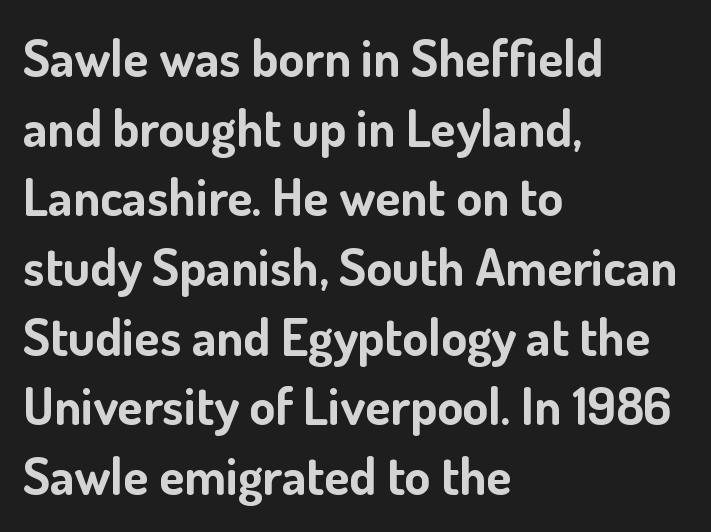
{"serif": "no", "italic": "no", "bold": "yes", "weight": "bold", "width": "normal", "stroke_contrast": "low", "x_height": "small", "monospaced": "no", "underline": "no", "align": "left", "line_spacing": "normal", "line_spacing_ratio": 1.34, "letter_spacing": "normal", "letter_spacing_em": 0.0, "glyph_px": 52}
